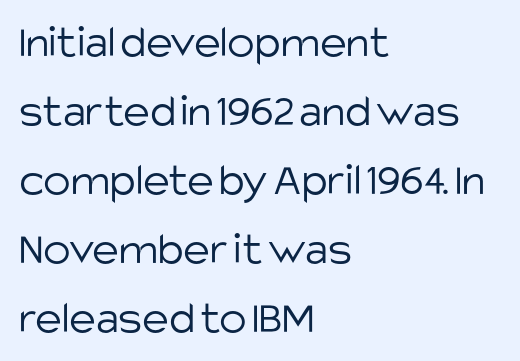
Reading down the column, the eye jumps a familiar distance to each next line. Does the lettering tilt? It doesn't — this is upright. Beneath every word, the page is bare. Default kerning and tracking; the words read as compact shapes.
